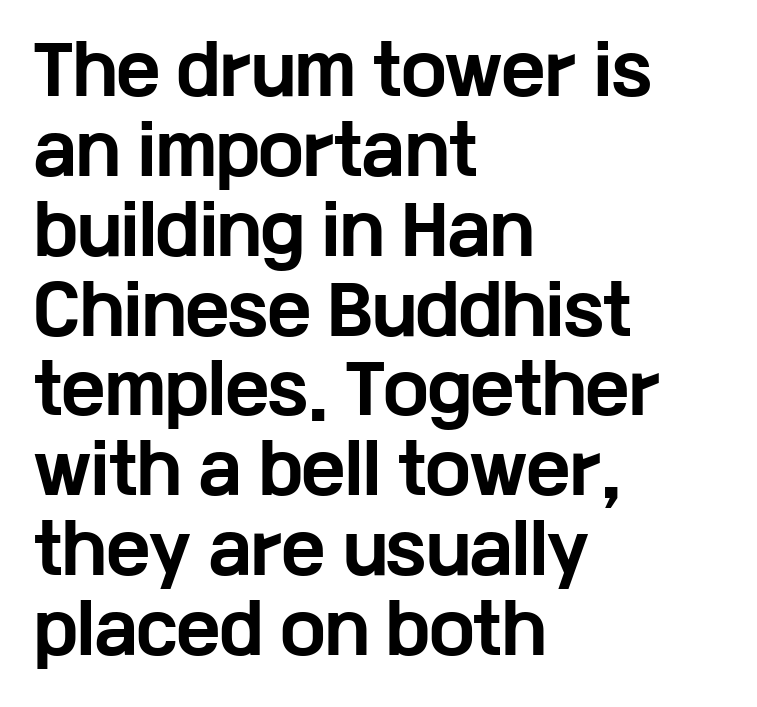
{"serif": "no", "italic": "no", "bold": "yes", "weight": "bold", "width": "wide", "stroke_contrast": "low", "x_height": "medium", "monospaced": "no", "underline": "no", "align": "left", "line_spacing_ratio": 1.21, "letter_spacing": "normal", "letter_spacing_em": 0.0, "glyph_px": 66}
